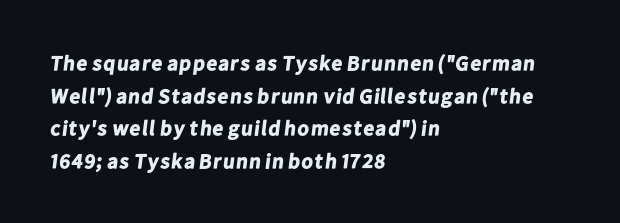
Q: Is the text bold? A: Yes.
Q: Is the text underlined? A: No.
Q: How is the paragraph aligned? A: Left-aligned.
Q: Is the spacing between letters normal or unusually wide? A: Normal.
Q: Is the spacing between lines tight, normal or loose? A: Normal.
